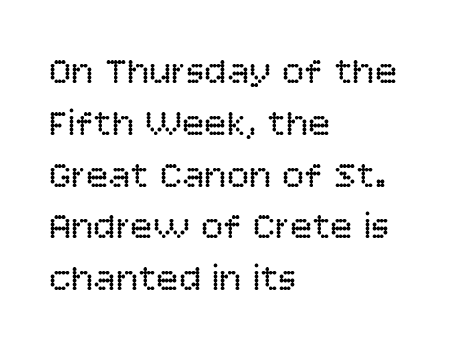
Stroke mass is kept to a normal reading level or below. This rendering features lettering with no underline. Designer's note — italics off, roman on. Note the varied advance widths — an 'i' is clearly narrower than an 'm'. How are the letters spaced? Ordinarily, with no added tracking. The type family on display is of the sans-serif kind.
